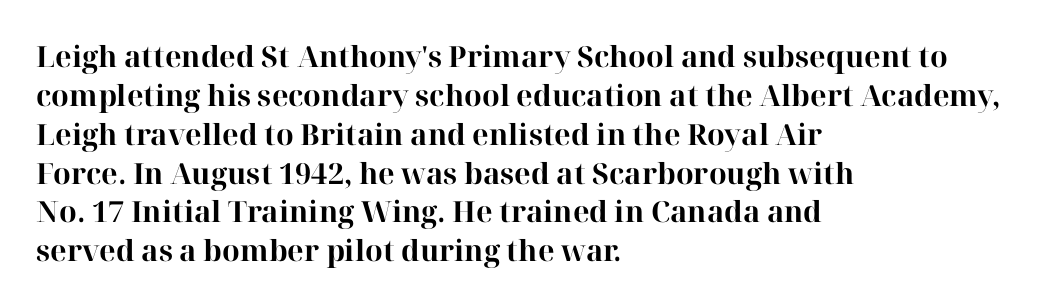
Q: Is the text bold? A: Yes.
Q: Is the text italic (slanted)? A: No, it is upright.
Q: Is the typeface a serif or a sans-serif typeface? A: Serif.
Q: Is the text underlined? A: No.
Q: How is the paragraph aligned? A: Left-aligned.
Q: Is the spacing between letters normal or unusually wide? A: Normal.
Q: Is the spacing between lines tight, normal or loose? A: Normal.
Q: Width (condensed, normal, or wide)? A: Normal.
Q: Stroke contrast? A: High.
Q: x-height? A: Medium.
Q: Monospaced? A: No.
